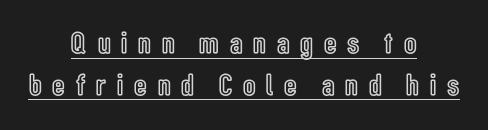
The image shows 31 px condensed type, upright; set centered, normal line spacing (1.34x), unusually wide letter spacing (+0.35 em), underlined; a medium x-height.
